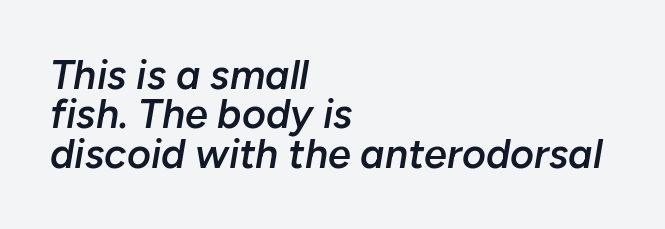
{"italic": "yes", "lean": "right", "slant_degrees": 10, "bold": "semi", "weight": "semibold", "width": "normal", "stroke_contrast": "low", "x_height": "medium", "monospaced": "no", "underline": "no", "align": "left", "line_spacing": "tight", "line_spacing_ratio": 0.96, "letter_spacing": "normal", "letter_spacing_em": 0.0, "glyph_px": 41}
